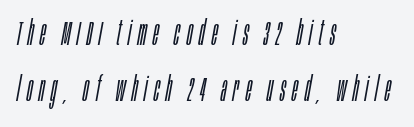
{"italic": "yes", "lean": "right", "slant_degrees": 10, "bold": "no", "weight": "light", "width": "condensed", "stroke_contrast": "low", "x_height": "large", "monospaced": "no", "underline": "no", "align": "left", "line_spacing": "normal", "line_spacing_ratio": 1.59, "glyph_px": 35}
